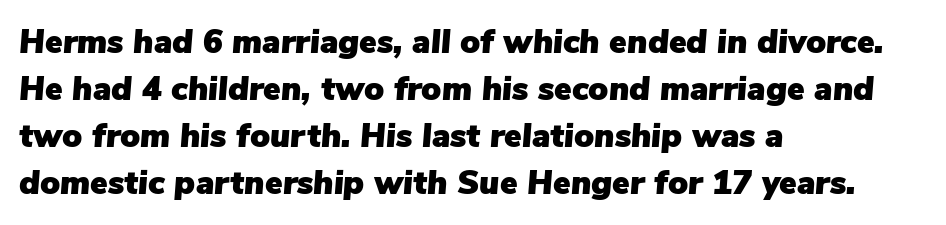
The image shows 33 px text type, italic (leaning right); set left-aligned, normal line spacing (1.42x), normal letter spacing, not underlined; low stroke contrast and a medium x-height.
